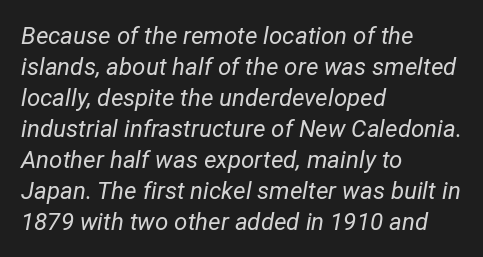
{"italic": "yes", "lean": "right", "slant_degrees": 12, "bold": "no", "underline": "no", "align": "left", "line_spacing": "normal", "line_spacing_ratio": 1.29, "letter_spacing": "normal", "letter_spacing_em": 0.0, "glyph_px": 24}
